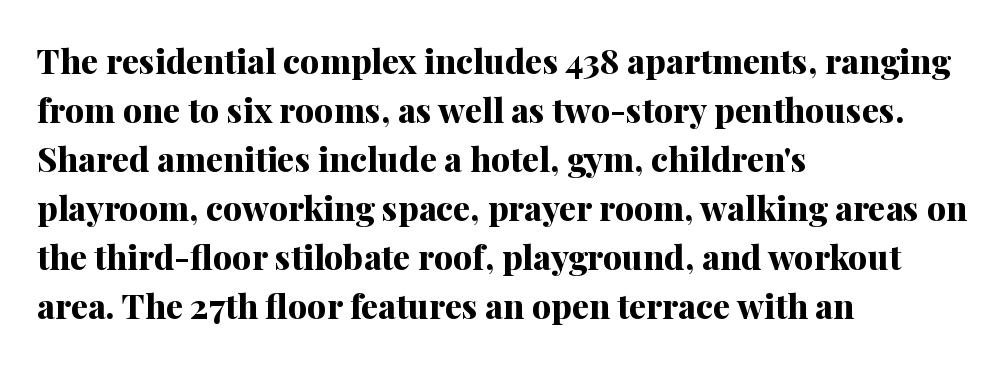
Descender tails drop into unmarked territory. Line beginnings align vertically; line endings do not. The rendering keeps characters at their native spacing. Italic? Not at all — the glyphs are vertical. Compared with typical paragraphs, the rows here are spaced about the same. Proportional: the letters do not fall into vertical columns.
